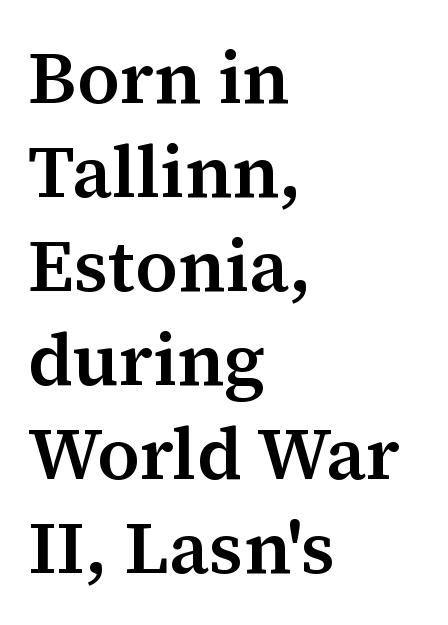
A semibold gives these letters moderate extra thickness, short of bold. Honestly, the row spacing looks completely unremarkable. The lettering holds an erect, upright posture throughout. Do the characters align in a grid? No, the font is proportional. Does the type have serifs? Yes, each stem ends in a small foot.
